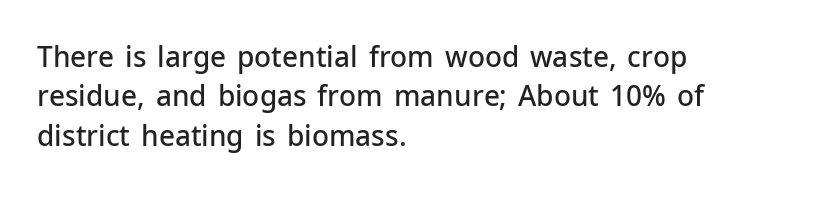
{"serif": "no", "italic": "no", "bold": "semi", "weight": "semibold", "width": "normal", "stroke_contrast": "low", "x_height": "medium", "monospaced": "no", "underline": "no", "align": "left", "line_spacing": "normal", "line_spacing_ratio": 1.41, "letter_spacing": "normal", "letter_spacing_em": 0.0, "glyph_px": 28}
